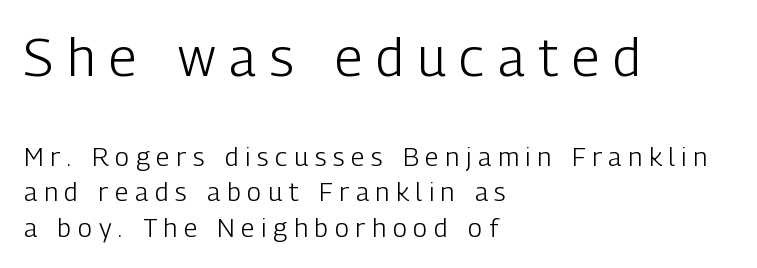
Q: Is the text bold? A: No.
Q: Is the text italic (slanted)? A: No, it is upright.
Q: Is the typeface a serif or a sans-serif typeface? A: Sans-serif.
Q: Is the text underlined? A: No.
Q: How is the paragraph aligned? A: Left-aligned.
Q: Is the spacing between letters normal or unusually wide? A: Unusually wide.
Q: Is the spacing between lines tight, normal or loose? A: Normal.
Q: Which block of text is set in a larger size, the first (top) or the second (bottom)? A: The first (top) one.
Q: Width (condensed, normal, or wide)? A: Condensed.
Q: Stroke contrast? A: Low.
Q: x-height? A: Medium.
Q: Monospaced? A: No.
